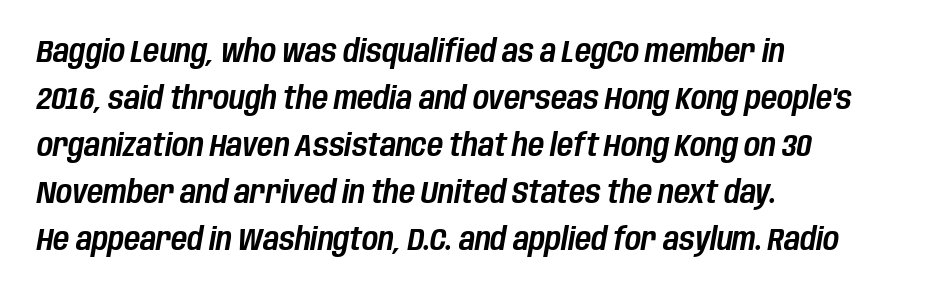
Interline gaps are of average width in this sample. The gap between lines stays unmarked. In terms of posture, this sample is oblique. The letters advance in unequal steps, a hallmark of proportional type. Does extra space separate the letters? No, they use regular spacing.
